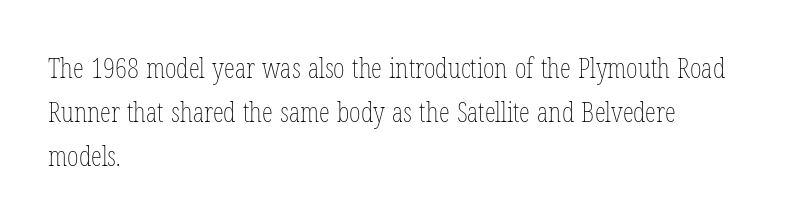
Q: Is the text bold? A: No.
Q: Is the text italic (slanted)? A: No, it is upright.
Q: Is the text underlined? A: No.
Q: How is the paragraph aligned? A: Left-aligned.
Q: Is the spacing between letters normal or unusually wide? A: Normal.
Q: Is the spacing between lines tight, normal or loose? A: Normal.
Q: Width (condensed, normal, or wide)? A: Condensed.
Q: Stroke contrast? A: Low.
Q: x-height? A: Medium.
Q: Monospaced? A: No.
